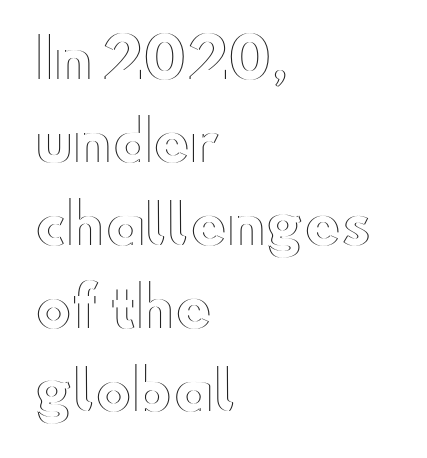
{"italic": "no", "width": "wide", "x_height": "small", "monospaced": "no", "underline": "no", "align": "left", "line_spacing": "normal", "line_spacing_ratio": 1.51, "letter_spacing": "normal", "letter_spacing_em": 0.0, "glyph_px": 55}
